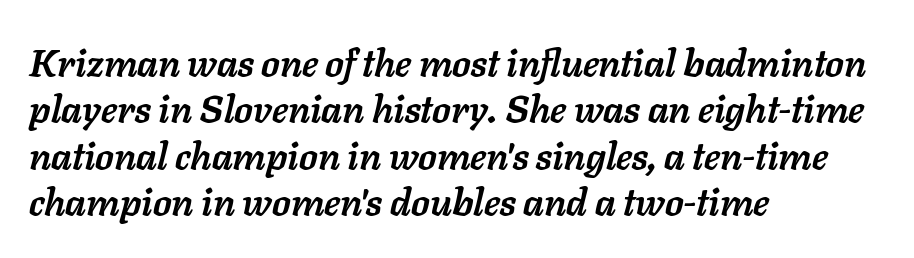
{"italic": "yes", "lean": "right", "slant_degrees": 11, "bold": "yes", "weight": "semibold", "width": "normal", "stroke_contrast": "low", "x_height": "medium", "monospaced": "no", "underline": "no", "align": "left", "line_spacing_ratio": 1.22, "letter_spacing": "normal", "letter_spacing_em": 0.0, "glyph_px": 38}
